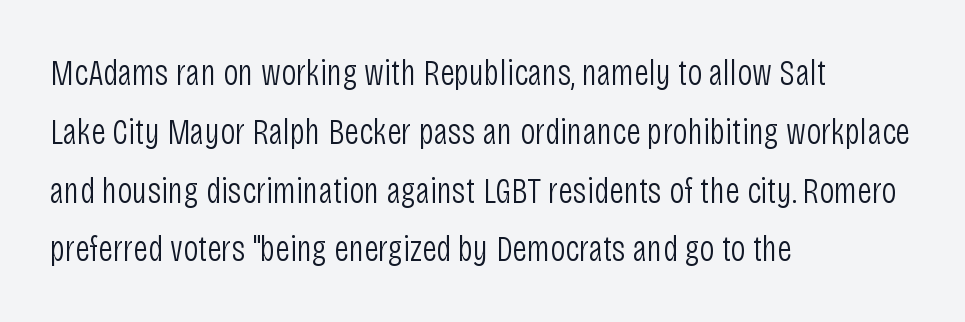
{"serif": "no", "italic": "no", "bold": "no", "weight": "light", "width": "condensed", "stroke_contrast": "low", "x_height": "large", "monospaced": "no", "underline": "no", "align": "left", "line_spacing": "normal", "line_spacing_ratio": 1.59, "letter_spacing": "normal", "letter_spacing_em": 0.0, "glyph_px": 37}
